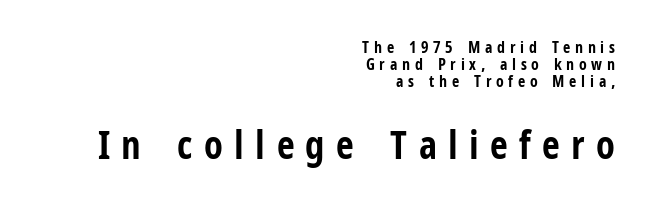
Q: Is the text bold? A: Yes.
Q: Is the text italic (slanted)? A: No, it is upright.
Q: Is the typeface a serif or a sans-serif typeface? A: Sans-serif.
Q: Is the text underlined? A: No.
Q: How is the paragraph aligned? A: Right-aligned.
Q: Is the spacing between letters normal or unusually wide? A: Unusually wide.
Q: Is the spacing between lines tight, normal or loose? A: Tight.
Q: Which block of text is set in a larger size, the first (top) or the second (bottom)? A: The second (bottom) one.
Q: Width (condensed, normal, or wide)? A: Condensed.
Q: Stroke contrast? A: Low.
Q: x-height? A: Medium.
Q: Monospaced? A: No.
